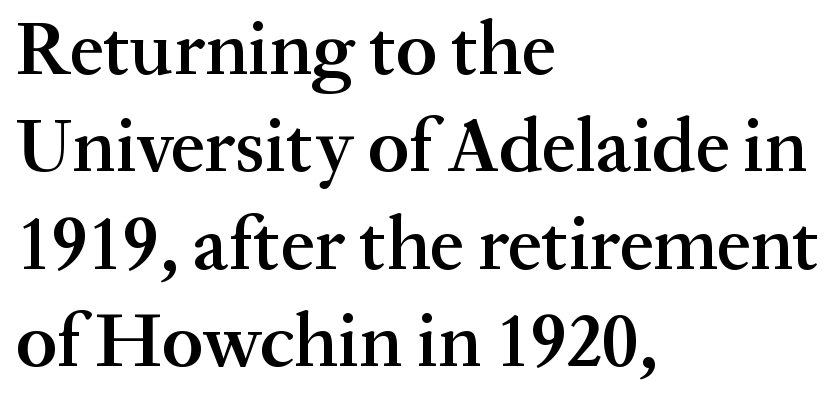
The baseline area is clear. You could not count columns in this text — the font is proportionally spaced. Caption: semibold face, moderately heavy strokes. The block of text has a typical density, with ordinary space between rows. The passage shown has conventional tracking throughout.
